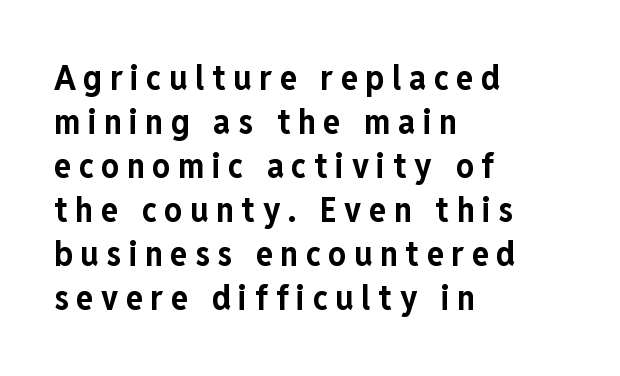
Honestly, the letter spacing is so wide it's the main thing you notice. Do the characters align in a grid? No, the font is proportional. This rendering features lettering with no underline. Look at the bottom of the vertical strokes: they stop flat, with no serifs. In terms of posture, this sample is upright. One glance says typical: line gaps are just what's usual.
